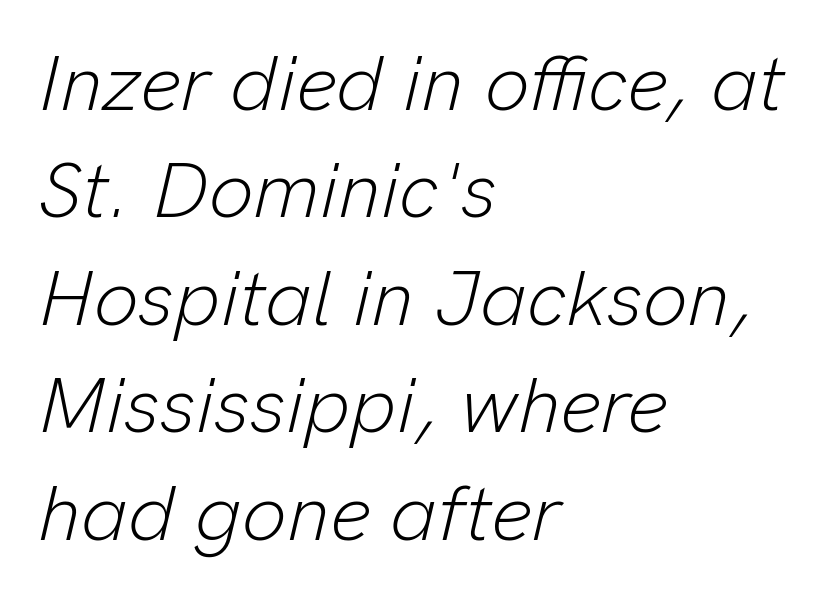
{"italic": "yes", "lean": "right", "slant_degrees": 13, "bold": "no", "weight": "light", "width": "normal", "stroke_contrast": "low", "x_height": "medium", "monospaced": "no", "underline": "no", "align": "left", "line_spacing": "normal", "line_spacing_ratio": 1.36, "letter_spacing": "normal", "letter_spacing_em": 0.0, "glyph_px": 79}
